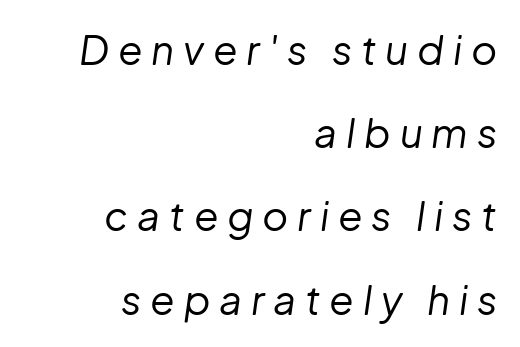
Q: Is the text bold? A: No.
Q: Is the text italic (slanted)? A: Yes, it leans right by about 8 degrees.
Q: Is the text underlined? A: No.
Q: How is the paragraph aligned? A: Right-aligned.
Q: Is the spacing between letters normal or unusually wide? A: Unusually wide.
Q: Is the spacing between lines tight, normal or loose? A: Loose.
Q: Width (condensed, normal, or wide)? A: Normal.
Q: Stroke contrast? A: Low.
Q: x-height? A: Medium.
Q: Monospaced? A: No.
